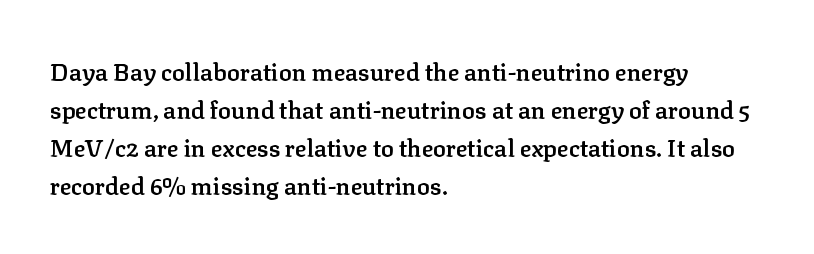
The image shows 24 px text type, upright; set left-aligned, normal line spacing (1.59x), normal letter spacing, not underlined.
